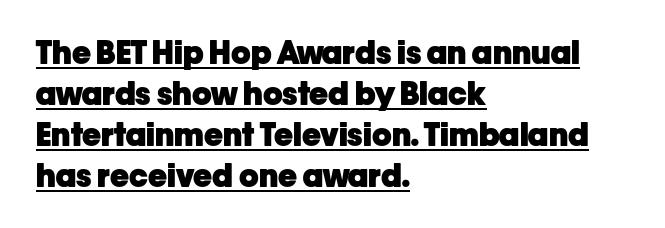
How are the letters spaced? Ordinarily, with no added tracking. A sans-serif font was chosen for this passage. The line-height multiplier appears to be the usual default. These lines are set flush left with a ragged right edge. Check the space under the baseline: a stroke is drawn there. Spacing verdict: proportional, widths tailored to each character.
